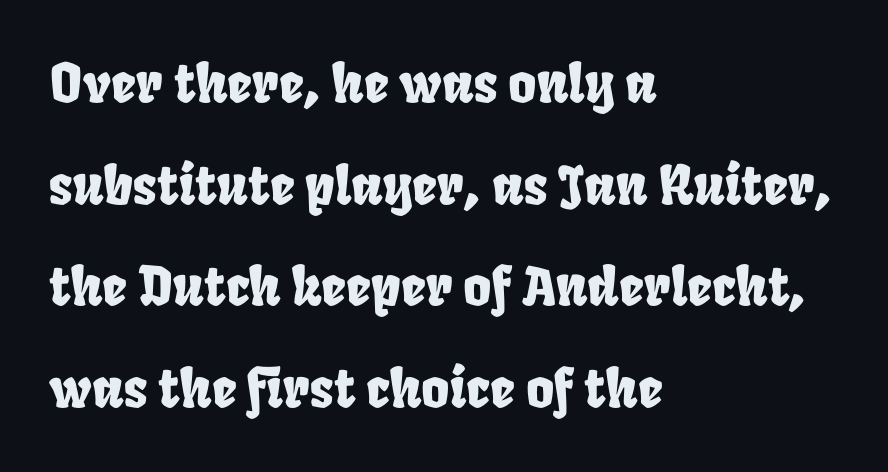
{"width": "condensed", "stroke_contrast": "low", "x_height": "large", "monospaced": "no", "underline": "no", "align": "left", "line_spacing_ratio": 1.88, "letter_spacing": "normal", "letter_spacing_em": 0.0, "glyph_px": 54}
